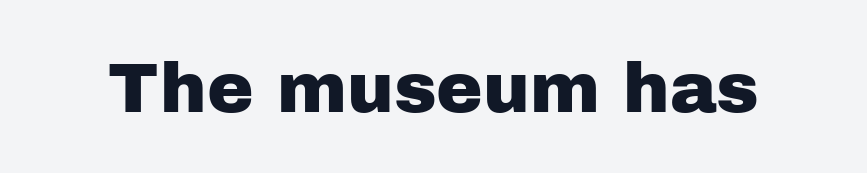
The passage shown is not underscored anywhere. A typesetter would call this proportional, since set widths differ per character. No italicization has been applied; the sample stays upright. The face used here is rendered with its standard letterfit. Classification — sans serif.
